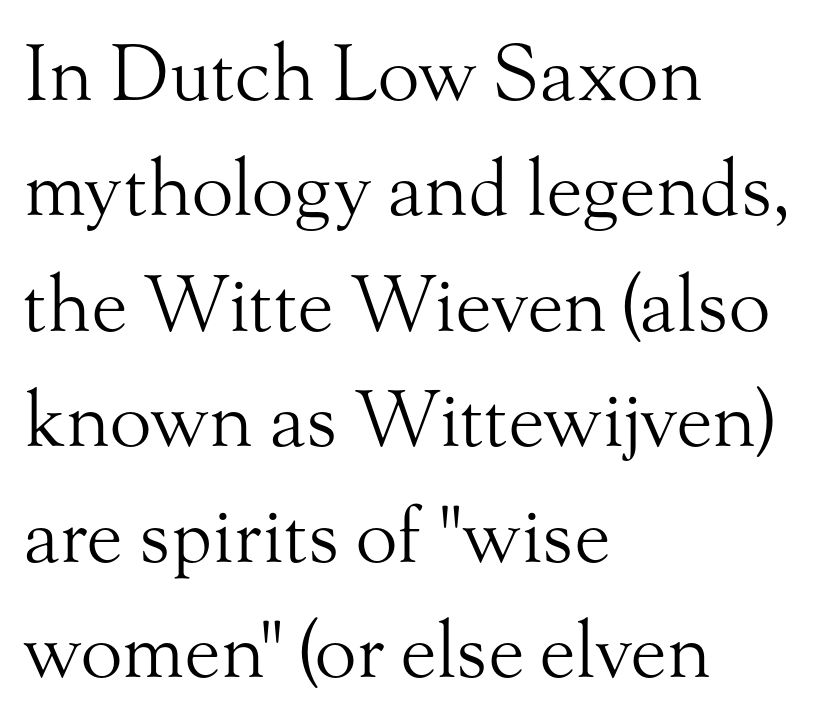
Q: Is the text bold? A: No.
Q: Is the text italic (slanted)? A: No, it is upright.
Q: Is the typeface a serif or a sans-serif typeface? A: Serif.
Q: Is the text underlined? A: No.
Q: How is the paragraph aligned? A: Left-aligned.
Q: Is the spacing between letters normal or unusually wide? A: Normal.
Q: Is the spacing between lines tight, normal or loose? A: Normal.
Q: Width (condensed, normal, or wide)? A: Normal.
Q: Stroke contrast? A: Medium.
Q: x-height? A: Small.
Q: Monospaced? A: No.
